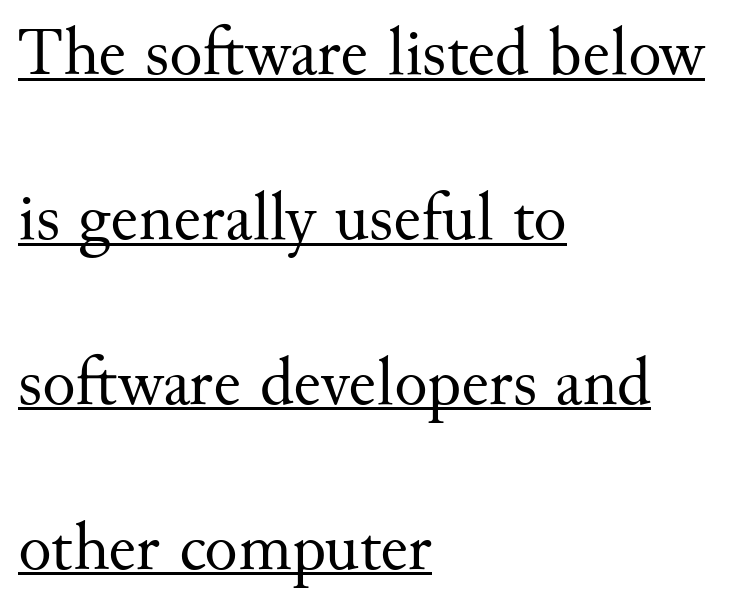
The image shows 69 px regular-weight serif type, upright; set left-aligned, loose line spacing (2.39x), normal letter spacing, underlined; medium stroke contrast and a small x-height.
